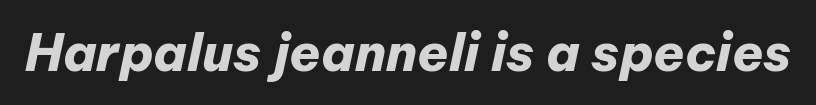
Q: Is the text bold? A: Yes.
Q: Is the text italic (slanted)? A: Yes, it leans right by about 12 degrees.
Q: Is the text underlined? A: No.
Q: Is the spacing between letters normal or unusually wide? A: Normal.
Q: Width (condensed, normal, or wide)? A: Normal.
Q: Stroke contrast? A: Low.
Q: x-height? A: Medium.
Q: Monospaced? A: No.
